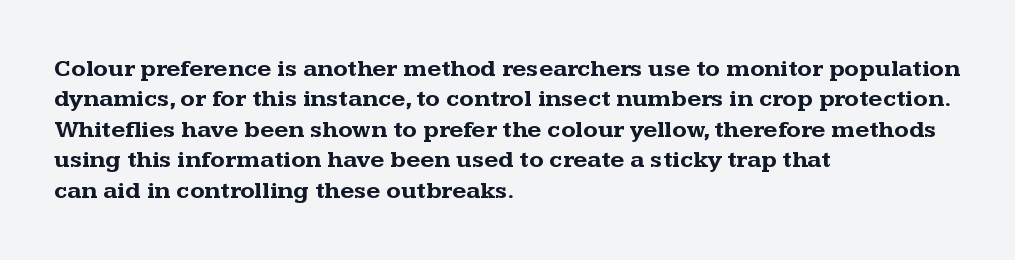
Q: Is the text bold? A: Yes.
Q: Is the text italic (slanted)? A: No, it is upright.
Q: Is the text underlined? A: No.
Q: How is the paragraph aligned? A: Left-aligned.
Q: Is the spacing between letters normal or unusually wide? A: Normal.
Q: Is the spacing between lines tight, normal or loose? A: Normal.
